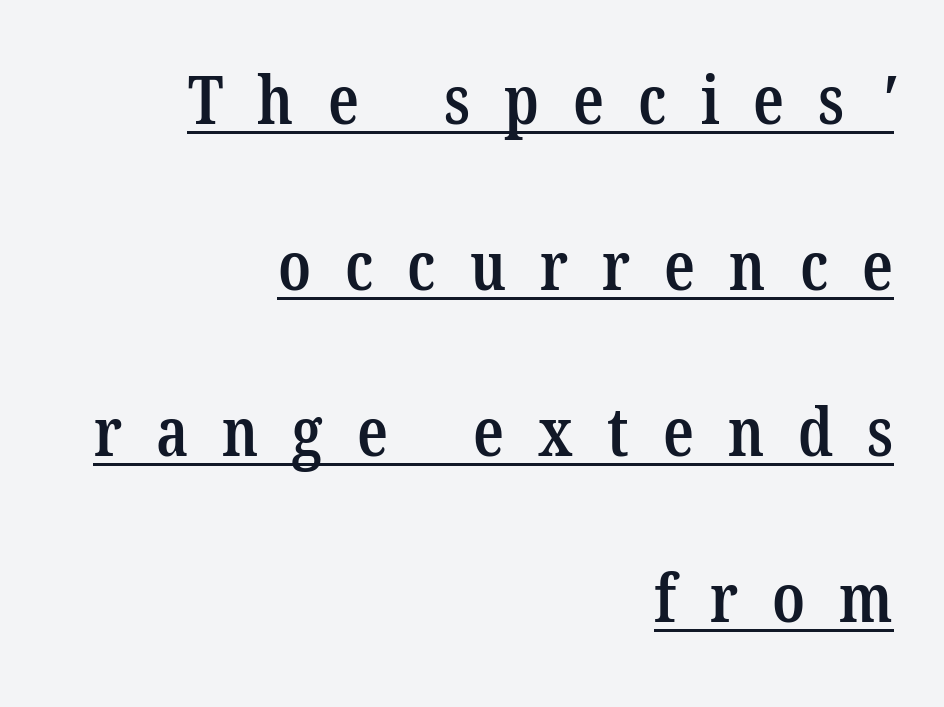
Q: Is the text bold? A: Semi-bold.
Q: Is the typeface a serif or a sans-serif typeface? A: Serif.
Q: Is the text underlined? A: Yes.
Q: How is the paragraph aligned? A: Right-aligned.
Q: Is the spacing between letters normal or unusually wide? A: Unusually wide.
Q: Is the spacing between lines tight, normal or loose? A: Loose.
Q: Width (condensed, normal, or wide)? A: Condensed.
Q: Stroke contrast? A: Low.
Q: x-height? A: Medium.
Q: Monospaced? A: No.
